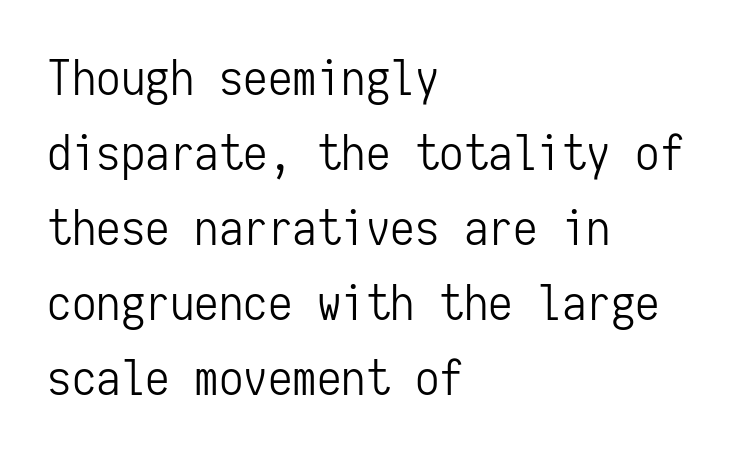
{"serif": "no", "italic": "no", "bold": "no", "weight": "light", "width": "condensed", "stroke_contrast": "low", "x_height": "medium", "monospaced": "yes", "underline": "no", "align": "left", "line_spacing": "normal", "line_spacing_ratio": 1.53, "letter_spacing": "normal", "letter_spacing_em": 0.0, "glyph_px": 49}
